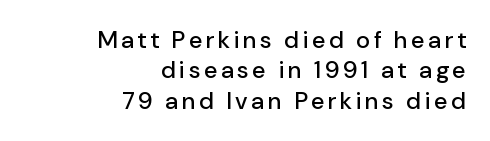
Q: Is the text italic (slanted)? A: No, it is upright.
Q: Is the text underlined? A: No.
Q: How is the paragraph aligned? A: Right-aligned.
Q: Is the spacing between lines tight, normal or loose? A: Normal.
